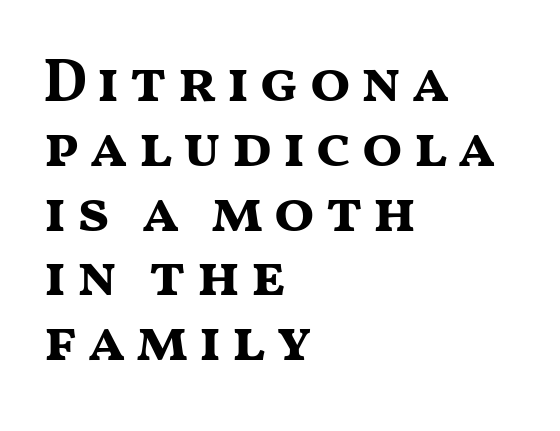
The image shows 60 px bold, wide sans-serif type, upright; set left-aligned, tight line spacing (1.08x), not underlined; medium stroke contrast and a medium x-height.
